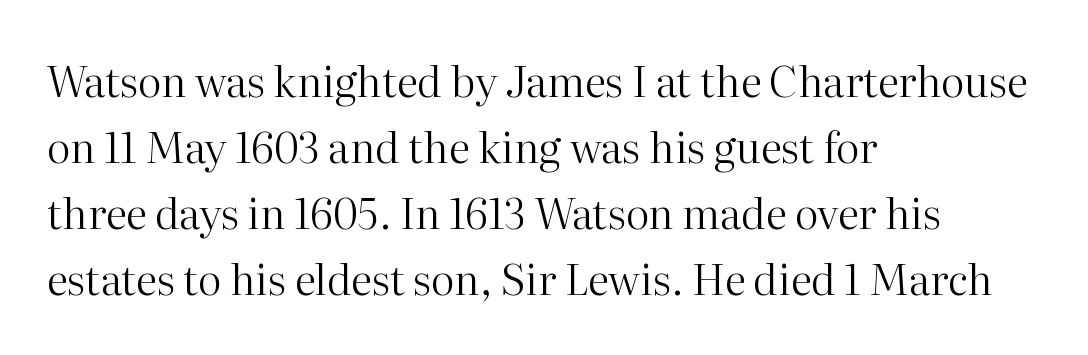
{"serif": "yes", "italic": "no", "bold": "no", "weight": "regular", "width": "normal", "stroke_contrast": "high", "x_height": "medium", "monospaced": "no", "underline": "no", "align": "left", "line_spacing": "normal", "line_spacing_ratio": 1.57, "letter_spacing": "normal", "letter_spacing_em": 0.0, "glyph_px": 42}
